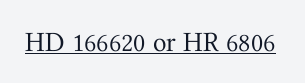
Q: Is the text bold? A: No.
Q: Is the text italic (slanted)? A: No, it is upright.
Q: Is the typeface a serif or a sans-serif typeface? A: Serif.
Q: Is the text underlined? A: Yes.
Q: Is the spacing between letters normal or unusually wide? A: Normal.
Q: Width (condensed, normal, or wide)? A: Normal.
Q: Stroke contrast? A: Medium.
Q: x-height? A: Medium.
Q: Monospaced? A: No.
